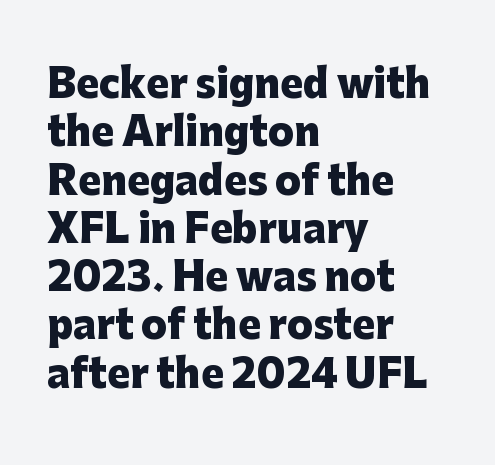
The axis of the letterforms is exactly vertical. You can tell from the bare stems that sans-serif type was used. Notice how thick the strokes are: this is what a full bold looks like. Is there much room between lines? A standard amount, neither cramped nor airy. The letterforms sit shoulder to shoulder at normal distance. A student would call this left alignment; a typographer would say flush left, rag right.
